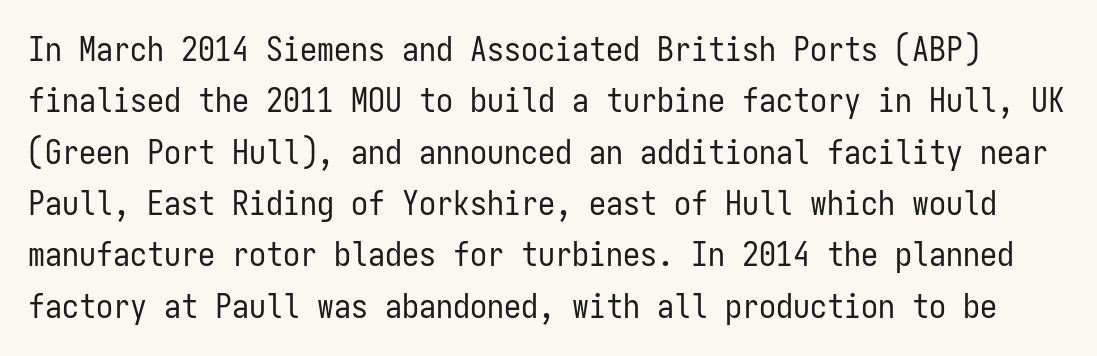
The type sits square on the baseline with zero lean. A typesetter would call this leading conventional body-copy spacing. Compared with a typical body face, this is equally light or lighter still. Observe the absence of serifs on each vertical stroke in this sample. Looks like terminal output: every glyph gets an equal slot.
